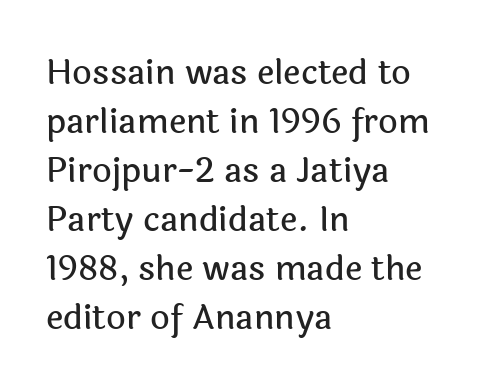
This sample has the flowing, uneven cadence of proportional lettering. Ascenders rise straight up at ninety degrees. A clean baseline with only descenders dipping below it. A normal amount of white space separates one row of letters from the next.
